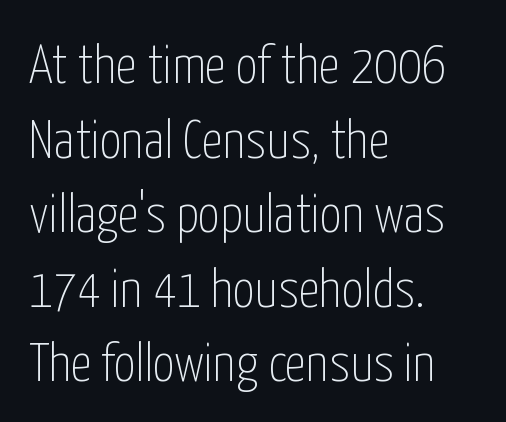
Q: Is the text bold? A: No.
Q: Is the text italic (slanted)? A: No, it is upright.
Q: Is the typeface a serif or a sans-serif typeface? A: Sans-serif.
Q: Is the text underlined? A: No.
Q: How is the paragraph aligned? A: Left-aligned.
Q: Is the spacing between letters normal or unusually wide? A: Normal.
Q: Is the spacing between lines tight, normal or loose? A: Normal.
Q: Width (condensed, normal, or wide)? A: Condensed.
Q: Stroke contrast? A: Low.
Q: x-height? A: Medium.
Q: Monospaced? A: No.
